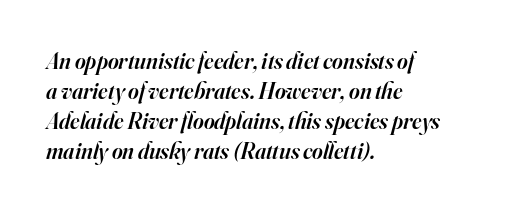
Q: Is the text bold? A: Semi-bold.
Q: Is the text italic (slanted)? A: Yes, it leans right by about 16 degrees.
Q: Is the text underlined? A: No.
Q: How is the paragraph aligned? A: Left-aligned.
Q: Is the spacing between letters normal or unusually wide? A: Normal.
Q: Is the spacing between lines tight, normal or loose? A: Normal.
